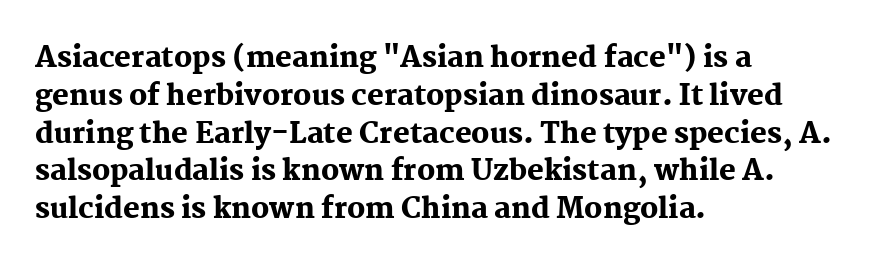
Q: Is the text bold? A: Yes.
Q: Is the text italic (slanted)? A: No, it is upright.
Q: Is the typeface a serif or a sans-serif typeface? A: Serif.
Q: Is the text underlined? A: No.
Q: How is the paragraph aligned? A: Left-aligned.
Q: Is the spacing between letters normal or unusually wide? A: Normal.
Q: Is the spacing between lines tight, normal or loose? A: Normal.
Q: Width (condensed, normal, or wide)? A: Normal.
Q: Stroke contrast? A: Medium.
Q: x-height? A: Medium.
Q: Monospaced? A: No.
